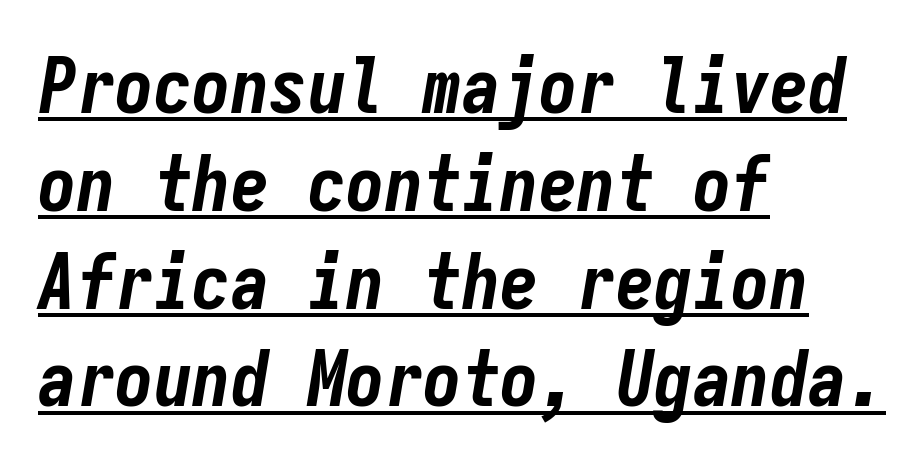
Q: Is the text bold? A: Yes.
Q: Is the text italic (slanted)? A: Yes, it leans right by about 9 degrees.
Q: Is the text underlined? A: Yes.
Q: How is the paragraph aligned? A: Left-aligned.
Q: Is the spacing between letters normal or unusually wide? A: Normal.
Q: Is the spacing between lines tight, normal or loose? A: Normal.
Q: Width (condensed, normal, or wide)? A: Condensed.
Q: Stroke contrast? A: Low.
Q: x-height? A: Medium.
Q: Monospaced? A: Yes.
